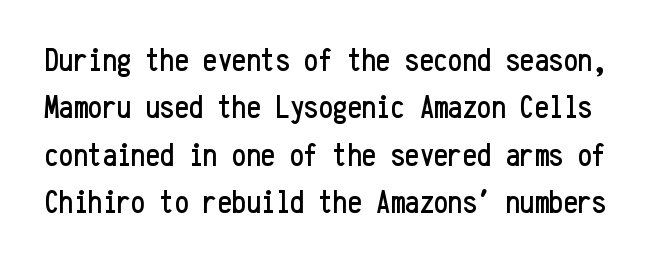
Is this a sans? Yes — the strokes have no serifs. This sample has the even, mechanical cadence of fixed-width lettering. The baseline area is clear. The tracking reads as untouched default to a designer's eye. The space between consecutive lines is moderate. If you drew a line through each stem, it would be perfectly vertical.
